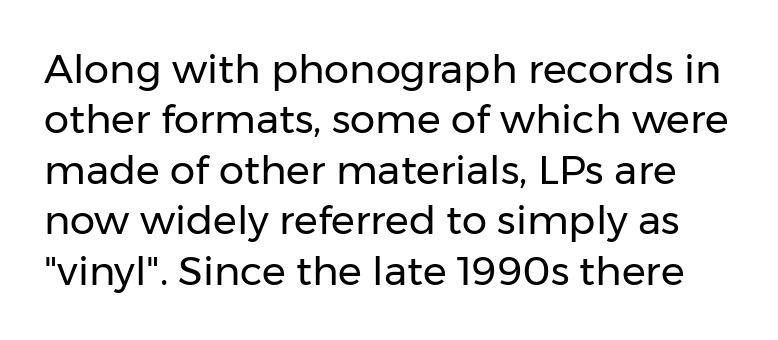
{"serif": "no", "italic": "no", "bold": "no", "weight": "regular", "width": "normal", "stroke_contrast": "low", "x_height": "medium", "monospaced": "no", "underline": "no", "line_spacing": "normal", "line_spacing_ratio": 1.26, "letter_spacing": "normal", "letter_spacing_em": 0.0, "glyph_px": 40}
